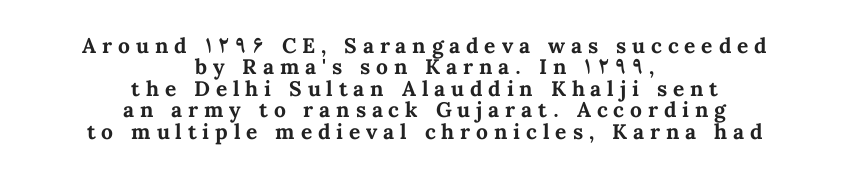
Tightly led — the rows are bunched. Pretty heavy lettering here — definitely bold. Anything drawn beneath the words? Only blank space. Inter-character spacing is expanded well beyond the font's built-in metrics. Horizontal alignment here is central, giving a formal, balanced look.
